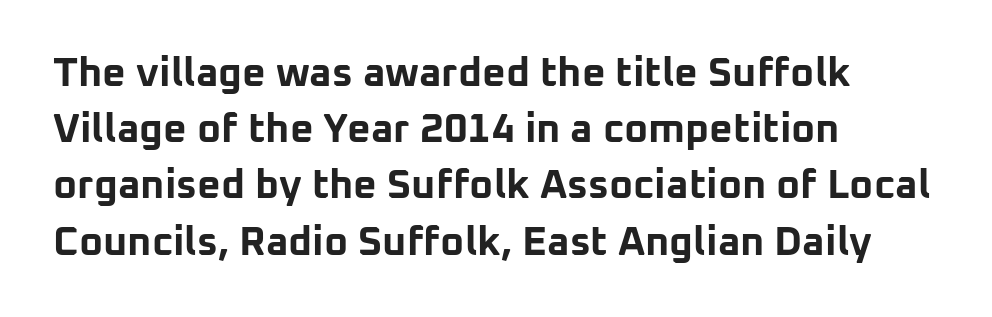
If you measured baseline to baseline, you'd find a middling distance. The line texture is even and compact thanks to regular tracking. Teacher's note: observe the even left margin — that is flush-left alignment. The sample has been set heavy, in full bold. The glyphs are unaccompanied by any horizontal stroke below them.
